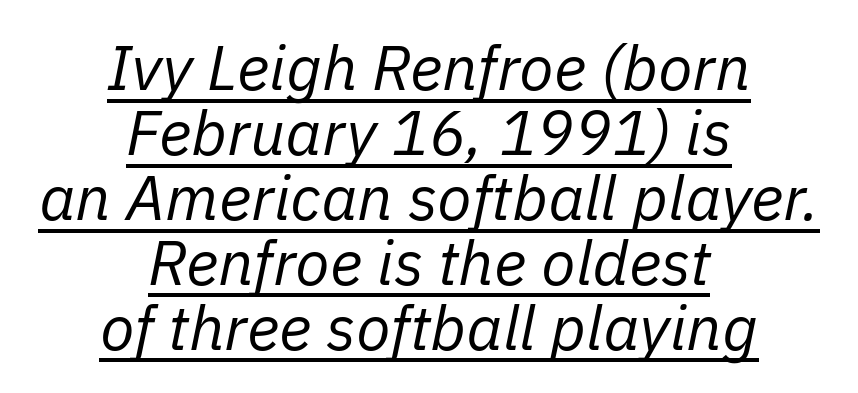
Q: Is the text bold? A: No.
Q: Is the text italic (slanted)? A: Yes, it leans right by about 11 degrees.
Q: Is the text underlined? A: Yes.
Q: How is the paragraph aligned? A: Centered.
Q: Is the spacing between letters normal or unusually wide? A: Normal.
Q: Is the spacing between lines tight, normal or loose? A: Tight.
Q: Width (condensed, normal, or wide)? A: Normal.
Q: Stroke contrast? A: Low.
Q: x-height? A: Medium.
Q: Monospaced? A: No.
